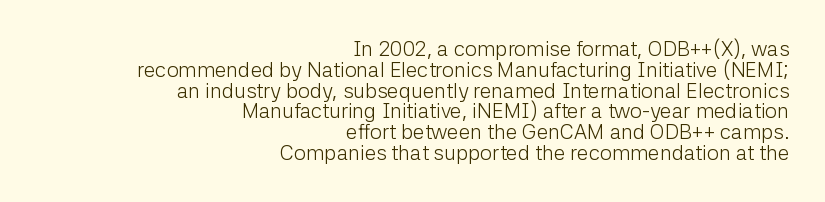
{"italic": "no", "bold": "no", "underline": "no", "align": "right", "line_spacing": "tight", "line_spacing_ratio": 0.99, "letter_spacing": "normal", "letter_spacing_em": 0.0, "glyph_px": 21}
